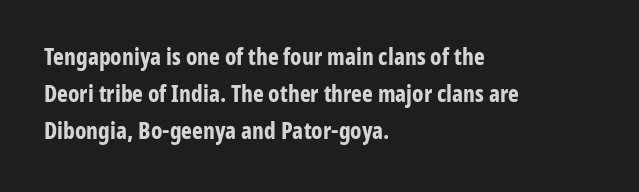
Q: Is the text bold? A: Yes.
Q: Is the text italic (slanted)? A: No, it is upright.
Q: Is the text underlined? A: No.
Q: How is the paragraph aligned? A: Left-aligned.
Q: Is the spacing between letters normal or unusually wide? A: Normal.
Q: Is the spacing between lines tight, normal or loose? A: Normal.
